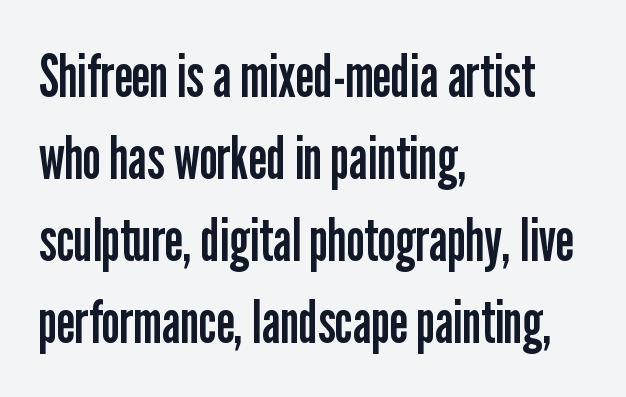
{"serif": "no", "italic": "no", "bold": "no", "weight": "regular", "width": "condensed", "stroke_contrast": "low", "x_height": "medium", "monospaced": "no", "underline": "no", "align": "left", "line_spacing": "normal", "line_spacing_ratio": 1.39, "letter_spacing": "normal", "letter_spacing_em": 0.0, "glyph_px": 59}
